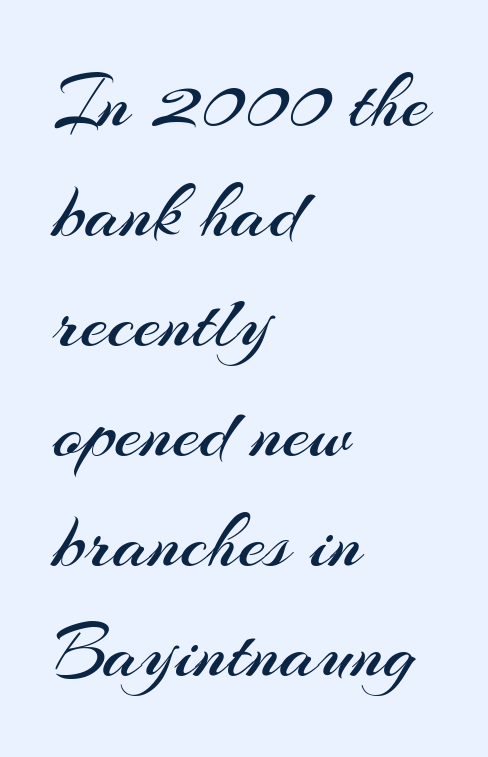
{"serif": "no", "bold": "no", "weight": "regular", "width": "normal", "stroke_contrast": "medium", "x_height": "small", "monospaced": "no", "underline": "no", "align": "left", "line_spacing": "normal", "line_spacing_ratio": 1.41, "letter_spacing": "normal", "letter_spacing_em": 0.0, "glyph_px": 78}
